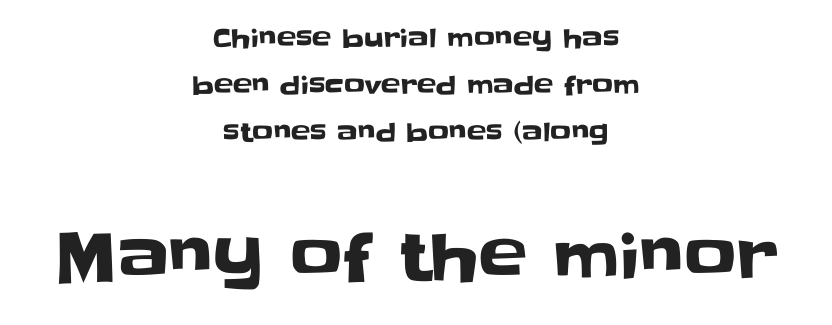
Q: Is the text italic (slanted)? A: No, it is upright.
Q: Is the typeface a serif or a sans-serif typeface? A: Sans-serif.
Q: Is the text underlined? A: No.
Q: How is the paragraph aligned? A: Centered.
Q: Is the spacing between letters normal or unusually wide? A: Normal.
Q: Which block of text is set in a larger size, the first (top) or the second (bottom)? A: The second (bottom) one.
Q: Width (condensed, normal, or wide)? A: Normal.
Q: Stroke contrast? A: Low.
Q: x-height? A: Large.
Q: Monospaced? A: No.
